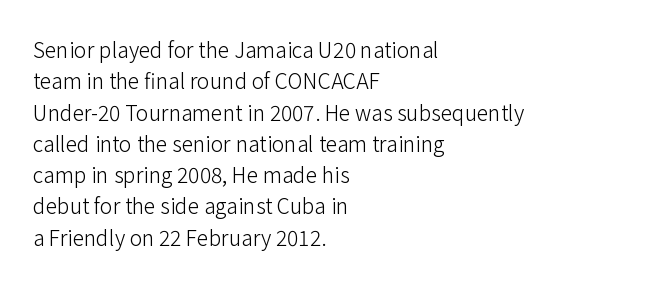
{"italic": "no", "bold": "no", "underline": "no", "align": "left", "line_spacing": "normal", "line_spacing_ratio": 1.49, "letter_spacing": "normal", "letter_spacing_em": 0.0, "glyph_px": 21}
